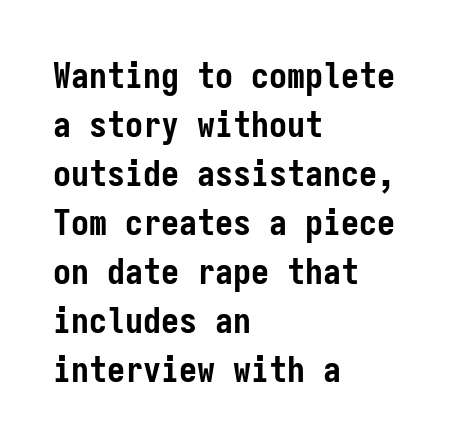
Q: Is the text bold? A: Yes.
Q: Is the text italic (slanted)? A: No, it is upright.
Q: Is the typeface a serif or a sans-serif typeface? A: Sans-serif.
Q: Is the text underlined? A: No.
Q: How is the paragraph aligned? A: Left-aligned.
Q: Is the spacing between letters normal or unusually wide? A: Normal.
Q: Is the spacing between lines tight, normal or loose? A: Normal.
Q: Width (condensed, normal, or wide)? A: Condensed.
Q: Stroke contrast? A: Low.
Q: x-height? A: Medium.
Q: Monospaced? A: Yes.
